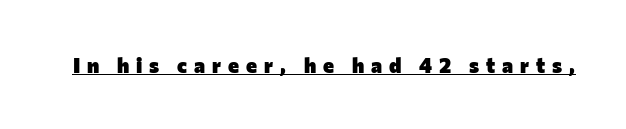
Q: Is the text bold? A: Yes.
Q: Is the text italic (slanted)? A: No, it is upright.
Q: Is the text underlined? A: Yes.
Q: Is the spacing between letters normal or unusually wide? A: Unusually wide.
